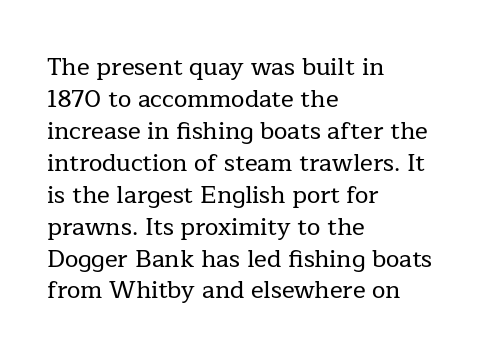
Q: Is the text italic (slanted)? A: No, it is upright.
Q: Is the text underlined? A: No.
Q: How is the paragraph aligned? A: Left-aligned.
Q: Is the spacing between letters normal or unusually wide? A: Normal.
Q: Is the spacing between lines tight, normal or loose? A: Normal.
